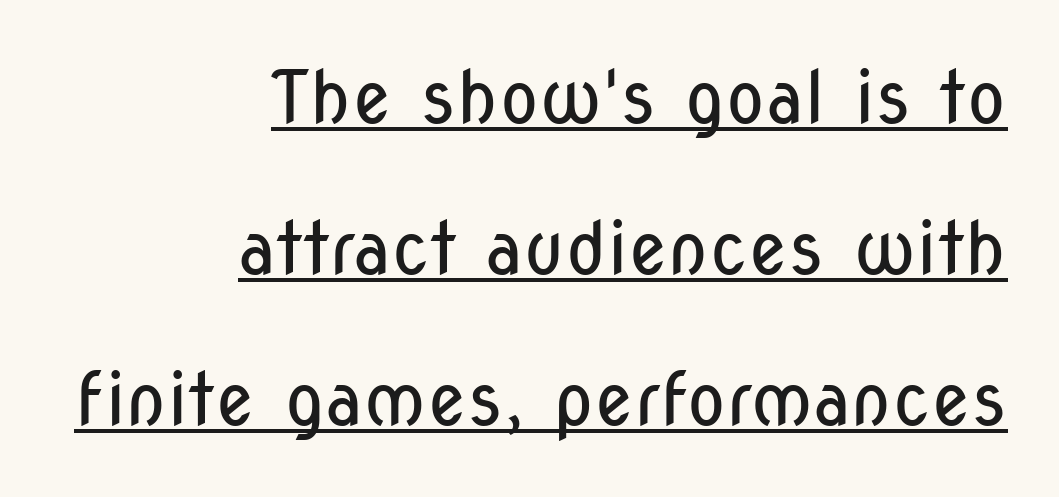
Q: Is the text bold? A: No.
Q: Is the text italic (slanted)? A: No, it is upright.
Q: Is the typeface a serif or a sans-serif typeface? A: Sans-serif.
Q: Is the text underlined? A: Yes.
Q: How is the paragraph aligned? A: Right-aligned.
Q: Is the spacing between letters normal or unusually wide? A: Normal.
Q: Is the spacing between lines tight, normal or loose? A: Loose.
Q: Width (condensed, normal, or wide)? A: Condensed.
Q: Stroke contrast? A: Low.
Q: x-height? A: Medium.
Q: Monospaced? A: No.
